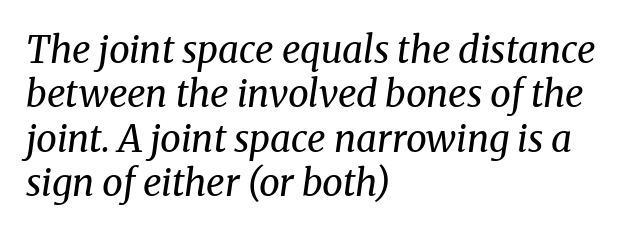
The image shows 37 px regular-weight serif type, italic (leaning right); set left-aligned, line spacing 1.2x, normal letter spacing, not underlined; medium stroke contrast and a medium x-height.
